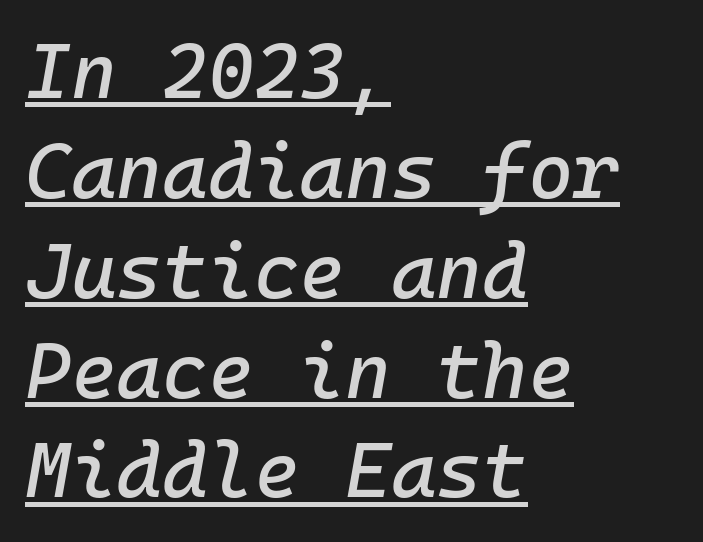
{"italic": "yes", "lean": "right", "slant_degrees": 10, "width": "normal", "stroke_contrast": "low", "x_height": "medium", "monospaced": "yes", "underline": "yes", "align": "left", "line_spacing": "normal", "line_spacing_ratio": 1.28, "letter_spacing": "normal", "letter_spacing_em": 0.0, "glyph_px": 78}
